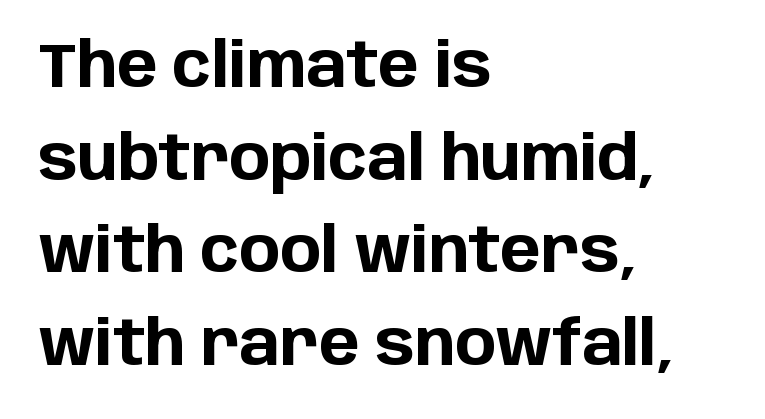
Q: Is the text bold? A: Yes.
Q: Is the text italic (slanted)? A: No, it is upright.
Q: Is the typeface a serif or a sans-serif typeface? A: Sans-serif.
Q: Is the text underlined? A: No.
Q: How is the paragraph aligned? A: Left-aligned.
Q: Is the spacing between letters normal or unusually wide? A: Normal.
Q: Is the spacing between lines tight, normal or loose? A: Normal.
Q: Width (condensed, normal, or wide)? A: Normal.
Q: Stroke contrast? A: Low.
Q: x-height? A: Large.
Q: Monospaced? A: No.
